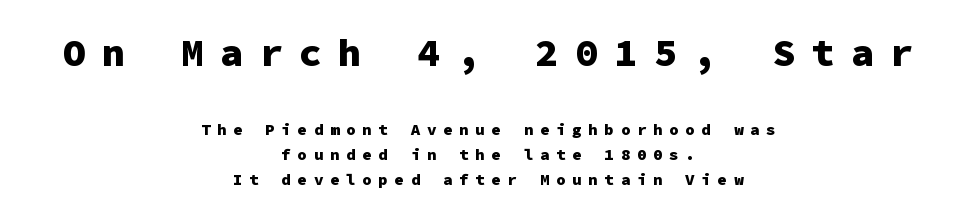
{"serif": "no", "italic": "no", "bold": "yes", "weight": "heavy", "width": "normal", "stroke_contrast": "low", "x_height": "medium", "monospaced": "yes", "underline": "no", "align": "center", "line_spacing": "normal", "line_spacing_ratio": 1.56, "letter_spacing": "wide", "letter_spacing_em": 0.41, "larger_block": "first", "size_ratio": 2.44, "glyph_px": 39}
